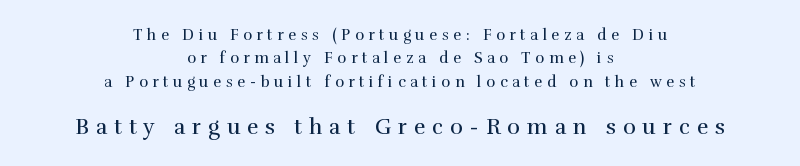
Q: Is the text bold? A: No.
Q: Is the text italic (slanted)? A: No, it is upright.
Q: Is the text underlined? A: No.
Q: How is the paragraph aligned? A: Centered.
Q: Is the spacing between letters normal or unusually wide? A: Unusually wide.
Q: Is the spacing between lines tight, normal or loose? A: Normal.
Q: Which block of text is set in a larger size, the first (top) or the second (bottom)? A: The second (bottom) one.
